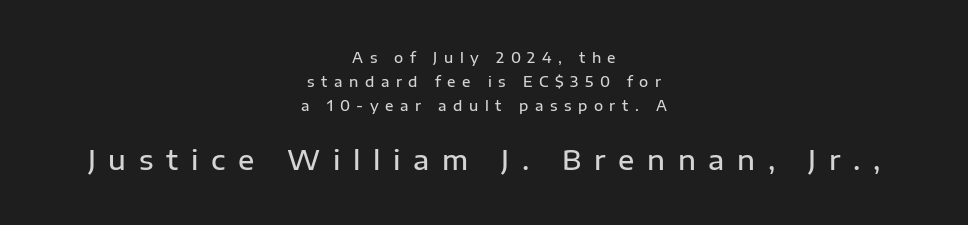
Q: Is the text bold? A: Semi-bold.
Q: Is the text italic (slanted)? A: No, it is upright.
Q: Is the text underlined? A: No.
Q: How is the paragraph aligned? A: Centered.
Q: Is the spacing between letters normal or unusually wide? A: Unusually wide.
Q: Which block of text is set in a larger size, the first (top) or the second (bottom)? A: The second (bottom) one.
